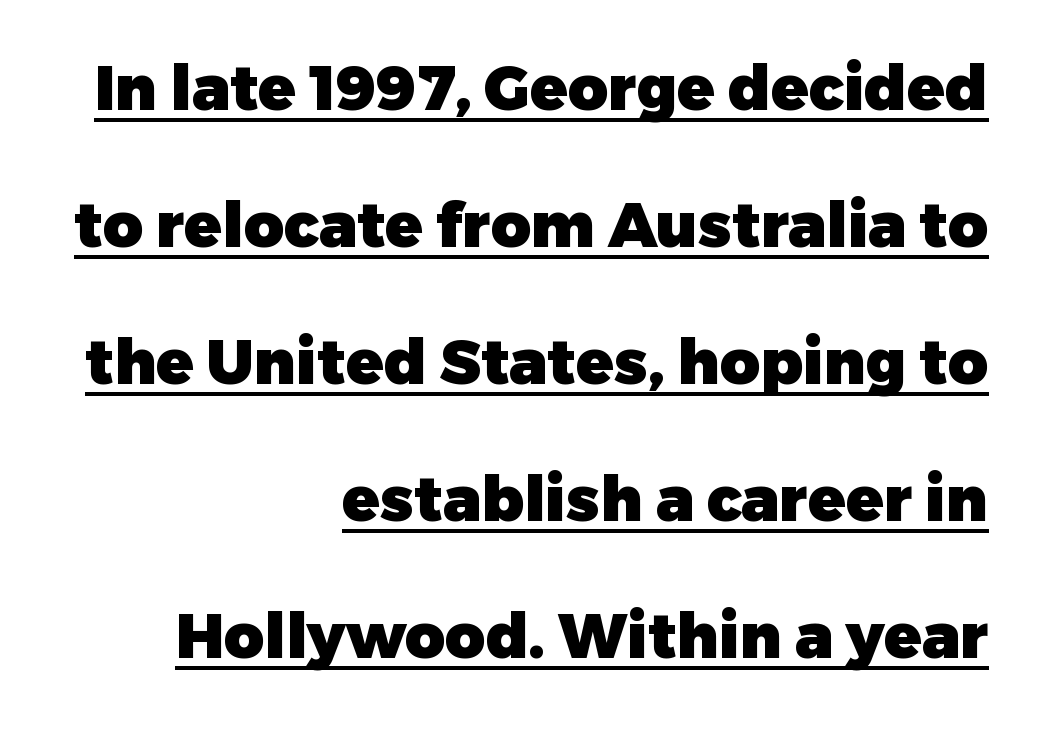
The sample has been set heavy, in full bold. Does the leading feel generous? Absolutely, it's lavish. In terms of letterform style, serifs are entirely absent. Notice how the passage keeps a crisp vertical edge on the right only.
